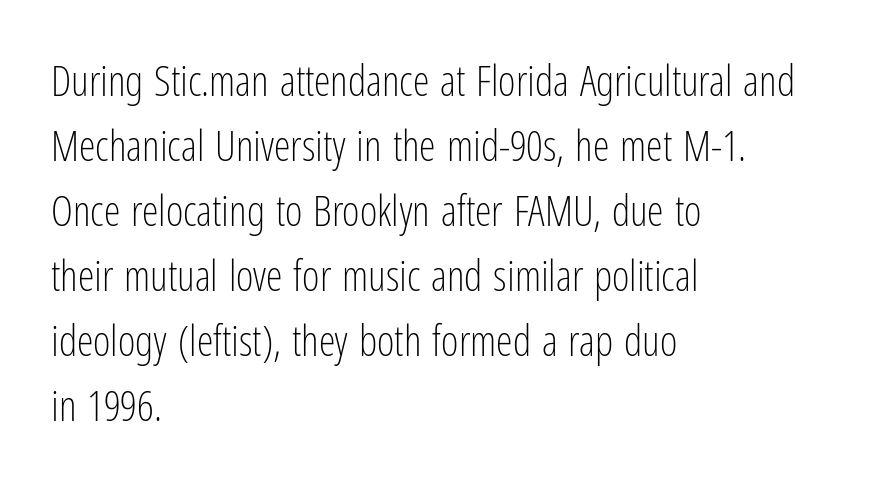
Q: Is the text bold? A: No.
Q: Is the text italic (slanted)? A: No, it is upright.
Q: Is the typeface a serif or a sans-serif typeface? A: Sans-serif.
Q: Is the text underlined? A: No.
Q: How is the paragraph aligned? A: Left-aligned.
Q: Is the spacing between letters normal or unusually wide? A: Normal.
Q: Is the spacing between lines tight, normal or loose? A: Normal.
Q: Width (condensed, normal, or wide)? A: Condensed.
Q: Stroke contrast? A: Low.
Q: x-height? A: Medium.
Q: Monospaced? A: No.
